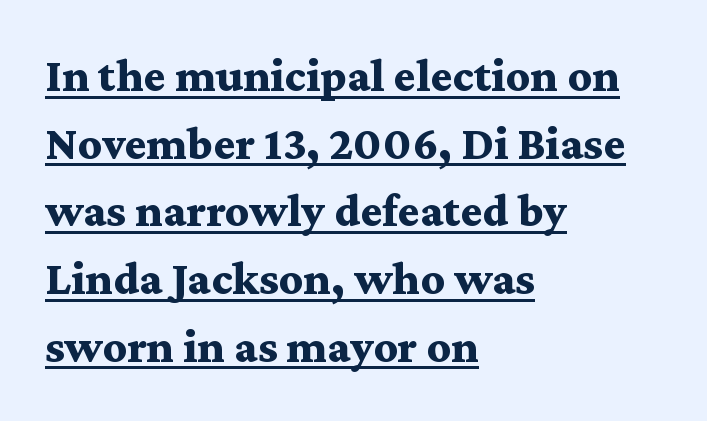
{"serif": "yes", "italic": "no", "bold": "yes", "weight": "bold", "width": "wide", "stroke_contrast": "medium", "x_height": "medium", "monospaced": "no", "underline": "yes", "align": "left", "line_spacing": "normal", "line_spacing_ratio": 1.44, "letter_spacing": "normal", "letter_spacing_em": 0.0, "glyph_px": 47}
